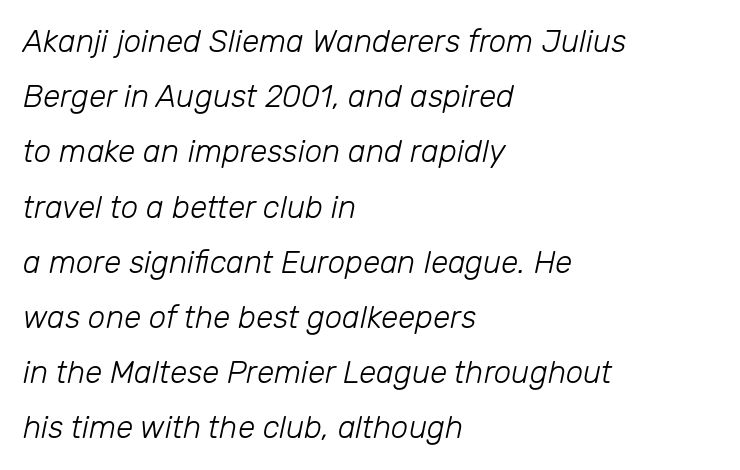
The image shows 31 px light type, italic (leaning right); set left-aligned, line spacing 1.78x, normal letter spacing, not underlined; low stroke contrast and a medium x-height.
